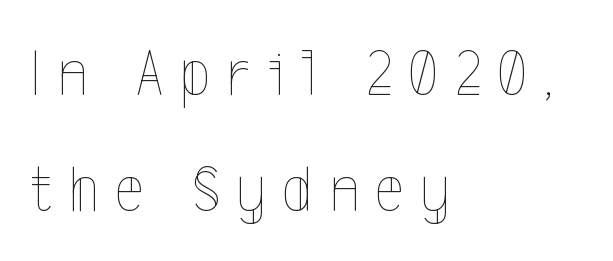
Character widths vary here, with narrow letters taking less room than wide ones. Unlike italic type, these characters show no tilt at all. Has an underline been added? It has not. Unbolded letterforms with no extra heft.
